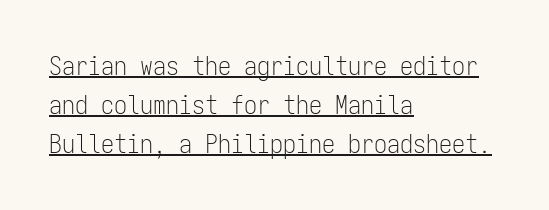
The image shows 26 px text type, upright; set left-aligned, normal line spacing (1.5x), normal letter spacing, underlined.
